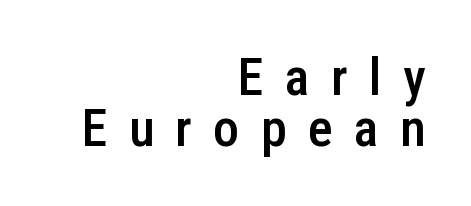
Reading down the column, the eye jumps only a short way to each next line. A roman cut, with each character standing at attention. Think of a printed novel: that variable character pitch is what you see here. Students, this is semibold: more ink than regular, less than bold. Descenders are the only things crossing below the line. Short note: letters widely spaced.
